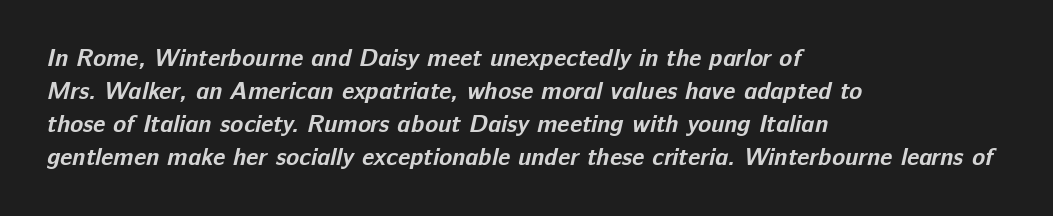
Short note: letters normally spaced. Interline gaps are of average width in this sample. Weight check: bold — yes, fully. Descenders are the only things crossing below the line.
